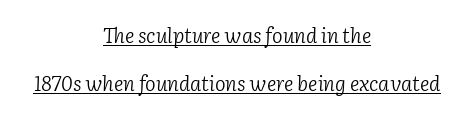
Q: Is the text bold? A: No.
Q: Is the text italic (slanted)? A: Yes, it leans right by about 2 degrees.
Q: Is the text underlined? A: Yes.
Q: How is the paragraph aligned? A: Centered.
Q: Is the spacing between letters normal or unusually wide? A: Normal.
Q: Is the spacing between lines tight, normal or loose? A: Loose.
